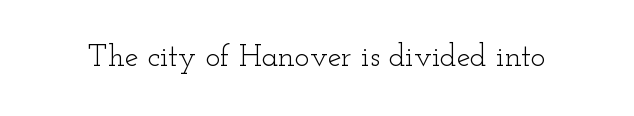
{"serif": "yes", "italic": "no", "bold": "no", "weight": "light", "width": "wide", "stroke_contrast": "low", "x_height": "small", "monospaced": "no", "underline": "no", "letter_spacing": "normal", "letter_spacing_em": 0.0, "glyph_px": 31}
